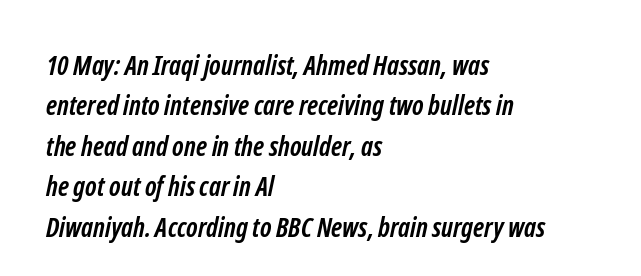
Q: Is the text bold? A: Yes.
Q: Is the text underlined? A: No.
Q: How is the paragraph aligned? A: Left-aligned.
Q: Is the spacing between letters normal or unusually wide? A: Normal.
Q: Is the spacing between lines tight, normal or loose? A: Normal.
